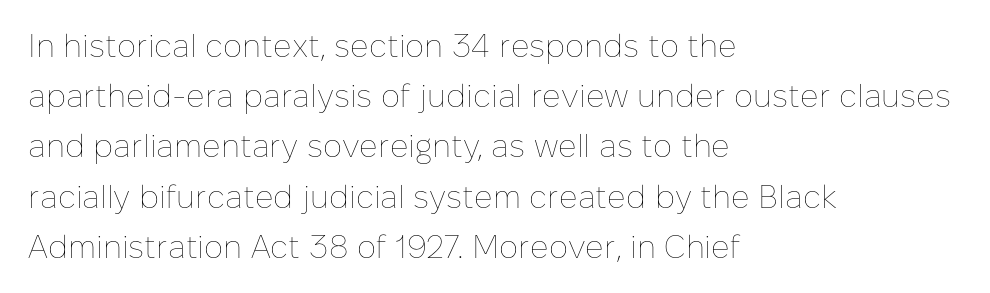
Q: Is the text bold? A: No.
Q: Is the text italic (slanted)? A: No, it is upright.
Q: Is the text underlined? A: No.
Q: How is the paragraph aligned? A: Left-aligned.
Q: Is the spacing between letters normal or unusually wide? A: Normal.
Q: Is the spacing between lines tight, normal or loose? A: Normal.
Q: Width (condensed, normal, or wide)? A: Normal.
Q: Stroke contrast? A: Low.
Q: x-height? A: Medium.
Q: Monospaced? A: No.
